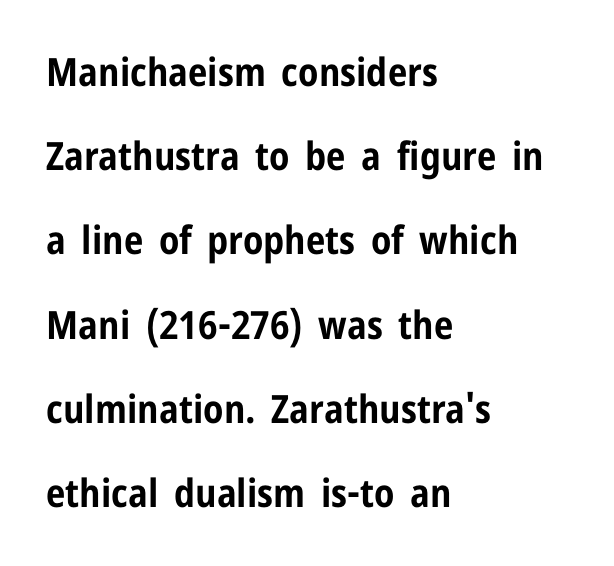
Q: Is the text bold? A: Yes.
Q: Is the text italic (slanted)? A: No, it is upright.
Q: Is the typeface a serif or a sans-serif typeface? A: Sans-serif.
Q: Is the text underlined? A: No.
Q: How is the paragraph aligned? A: Left-aligned.
Q: Is the spacing between letters normal or unusually wide? A: Normal.
Q: Is the spacing between lines tight, normal or loose? A: Loose.
Q: Width (condensed, normal, or wide)? A: Condensed.
Q: Stroke contrast? A: Low.
Q: x-height? A: Medium.
Q: Monospaced? A: No.
